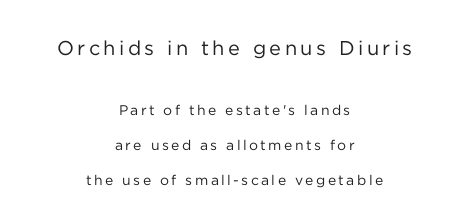
Bold? No — there's no thickening of the strokes. The specimen reads as upright at a glance. A typesetter would call this leading open, well beyond the default. In this sample the first text group is rendered at the bigger scale. Bare-footed words on every line. Notice how the passage keeps no hard edge, just a central spine.
